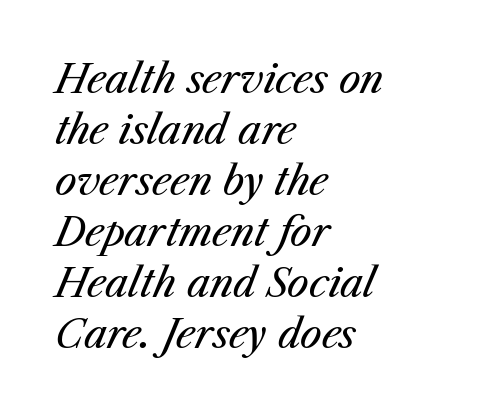
{"italic": "yes", "lean": "right", "slant_degrees": 23, "bold": "no", "weight": "regular", "width": "normal", "stroke_contrast": "medium", "x_height": "medium", "monospaced": "no", "underline": "no", "align": "left", "line_spacing": "normal", "line_spacing_ratio": 1.31, "letter_spacing": "normal", "letter_spacing_em": 0.0, "glyph_px": 39}
